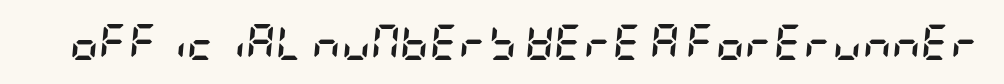
{"italic": "yes", "lean": "right", "slant_degrees": 5, "bold": "yes", "weight": "semibold", "width": "condensed", "stroke_contrast": "low", "x_height": "large", "underline": "no", "letter_spacing": "normal", "letter_spacing_em": 0.0, "glyph_px": 36}
